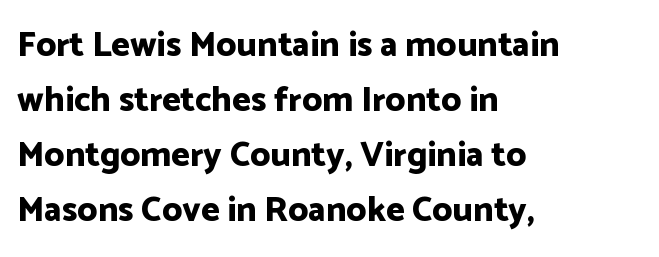
Q: Is the text bold? A: Yes.
Q: Is the text italic (slanted)? A: No, it is upright.
Q: Is the typeface a serif or a sans-serif typeface? A: Sans-serif.
Q: Is the text underlined? A: No.
Q: How is the paragraph aligned? A: Left-aligned.
Q: Is the spacing between letters normal or unusually wide? A: Normal.
Q: Is the spacing between lines tight, normal or loose? A: Normal.
Q: Width (condensed, normal, or wide)? A: Normal.
Q: Stroke contrast? A: Low.
Q: x-height? A: Medium.
Q: Monospaced? A: No.
